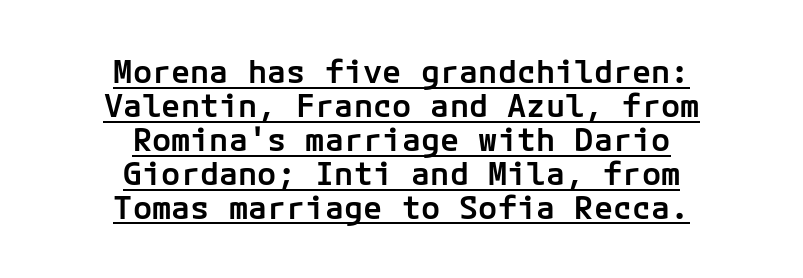
{"serif": "no", "italic": "no", "bold": "semi", "weight": "semibold", "width": "normal", "stroke_contrast": "low", "x_height": "medium", "underline": "yes", "align": "center", "line_spacing": "tight", "line_spacing_ratio": 1.06, "letter_spacing": "normal", "letter_spacing_em": 0.0, "glyph_px": 32}
